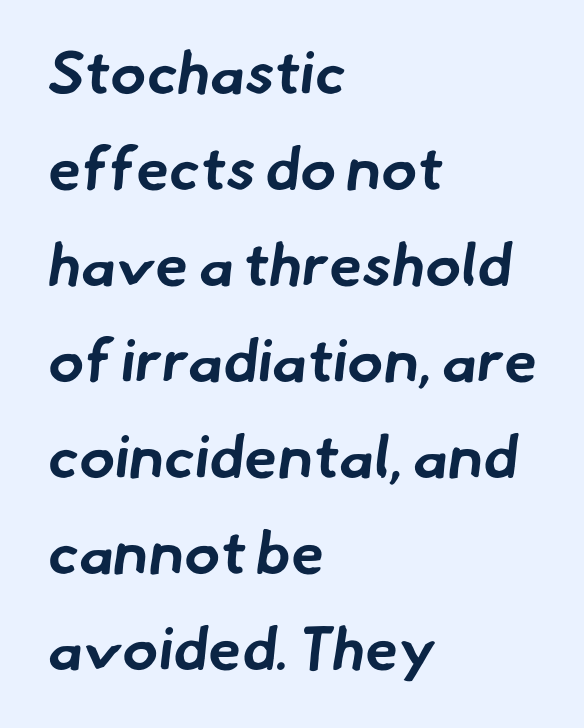
Q: Is the text bold? A: Yes.
Q: Is the typeface a serif or a sans-serif typeface? A: Sans-serif.
Q: Is the text underlined? A: No.
Q: How is the paragraph aligned? A: Left-aligned.
Q: Is the spacing between letters normal or unusually wide? A: Normal.
Q: Is the spacing between lines tight, normal or loose? A: Normal.
Q: Width (condensed, normal, or wide)? A: Normal.
Q: Stroke contrast? A: Low.
Q: x-height? A: Small.
Q: Monospaced? A: No.
